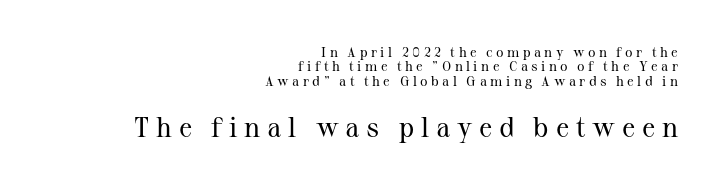
Q: Is the text bold? A: No.
Q: Is the text italic (slanted)? A: No, it is upright.
Q: Is the typeface a serif or a sans-serif typeface? A: Serif.
Q: Is the text underlined? A: No.
Q: How is the paragraph aligned? A: Right-aligned.
Q: Is the spacing between letters normal or unusually wide? A: Unusually wide.
Q: Is the spacing between lines tight, normal or loose? A: Tight.
Q: Which block of text is set in a larger size, the first (top) or the second (bottom)? A: The second (bottom) one.
Q: Width (condensed, normal, or wide)? A: Normal.
Q: Stroke contrast? A: Medium.
Q: x-height? A: Medium.
Q: Monospaced? A: No.
